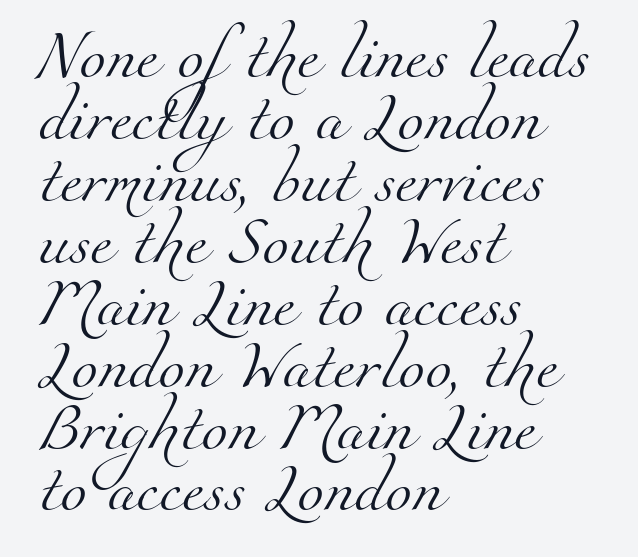
{"serif": "yes", "bold": "no", "weight": "light", "width": "normal", "stroke_contrast": "medium", "x_height": "small", "monospaced": "no", "underline": "no", "align": "left", "line_spacing": "normal", "line_spacing_ratio": 1.29, "letter_spacing": "normal", "letter_spacing_em": 0.0, "glyph_px": 48}
